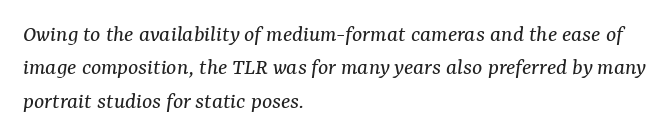
Q: Is the text bold? A: No.
Q: Is the text italic (slanted)? A: Yes, it leans right by about 7 degrees.
Q: Is the text underlined? A: No.
Q: How is the paragraph aligned? A: Left-aligned.
Q: Is the spacing between letters normal or unusually wide? A: Normal.
Q: Is the spacing between lines tight, normal or loose? A: Normal.
